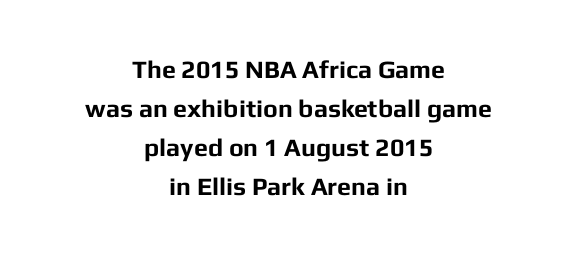
Q: Is the text bold? A: Yes.
Q: Is the text italic (slanted)? A: No, it is upright.
Q: Is the text underlined? A: No.
Q: How is the paragraph aligned? A: Centered.
Q: Is the spacing between letters normal or unusually wide? A: Normal.
Q: Is the spacing between lines tight, normal or loose? A: Normal.
